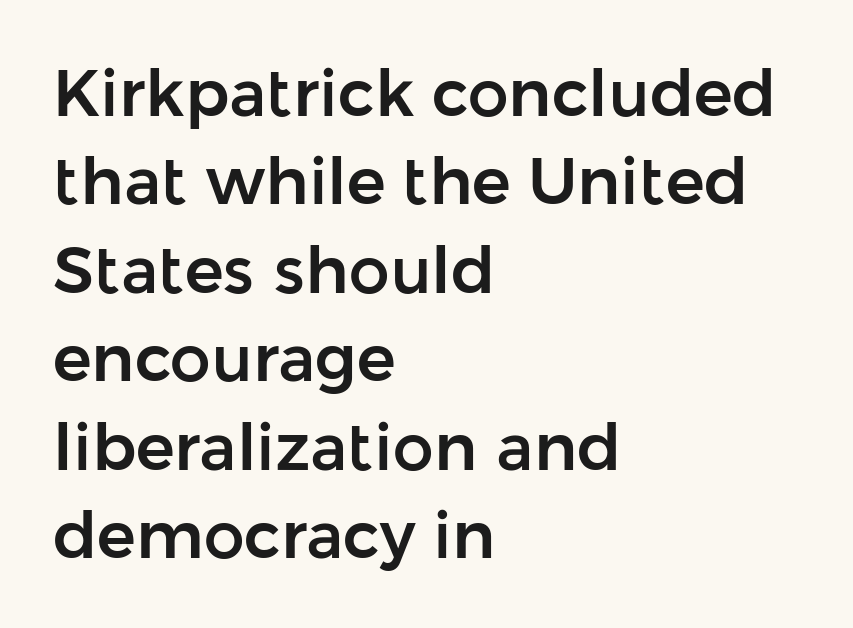
{"serif": "no", "italic": "no", "width": "normal", "stroke_contrast": "low", "x_height": "medium", "monospaced": "no", "underline": "no", "align": "left", "line_spacing": "normal", "line_spacing_ratio": 1.36, "letter_spacing": "normal", "letter_spacing_em": 0.0, "glyph_px": 65}
